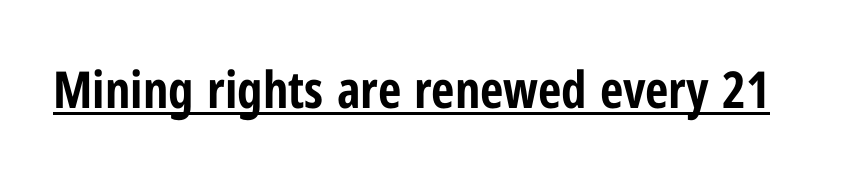
Q: Is the text bold? A: Yes.
Q: Is the text italic (slanted)? A: No, it is upright.
Q: Is the typeface a serif or a sans-serif typeface? A: Sans-serif.
Q: Is the text underlined? A: Yes.
Q: Is the spacing between letters normal or unusually wide? A: Normal.
Q: Width (condensed, normal, or wide)? A: Condensed.
Q: Stroke contrast? A: Low.
Q: x-height? A: Medium.
Q: Monospaced? A: No.
